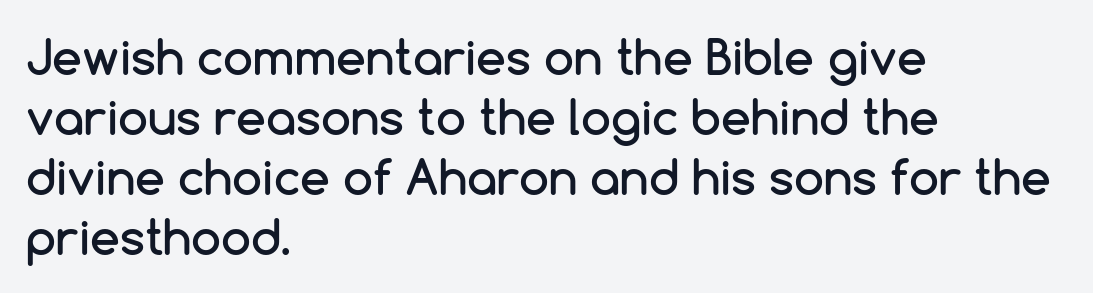
The image shows 48 px sans-serif type, upright; set left-aligned, normal line spacing (1.25x), normal letter spacing, not underlined; low stroke contrast and a medium x-height.
